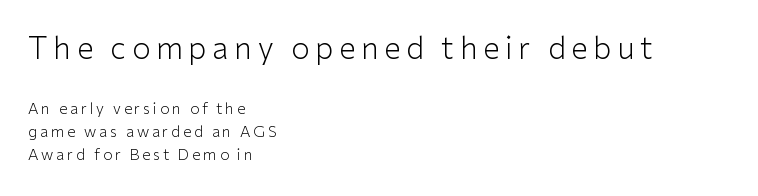
{"serif": "no", "italic": "no", "bold": "no", "weight": "light", "width": "normal", "stroke_contrast": "low", "x_height": "medium", "monospaced": "no", "underline": "no", "align": "left", "line_spacing": "normal", "line_spacing_ratio": 1.54, "larger_block": "first", "size_ratio": 2.0, "glyph_px": 30}
